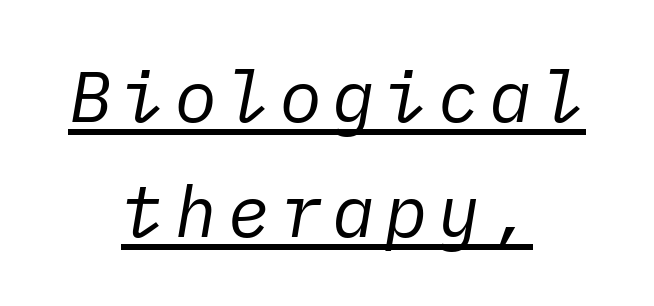
Each new line begins a customary step beneath the previous one. Observe the lean: these are italic letterforms. The rendering positions every line midway between the sides. Compared with a typical body face, this is equally light or lighter still. Caption: lettering with a line underneath.
